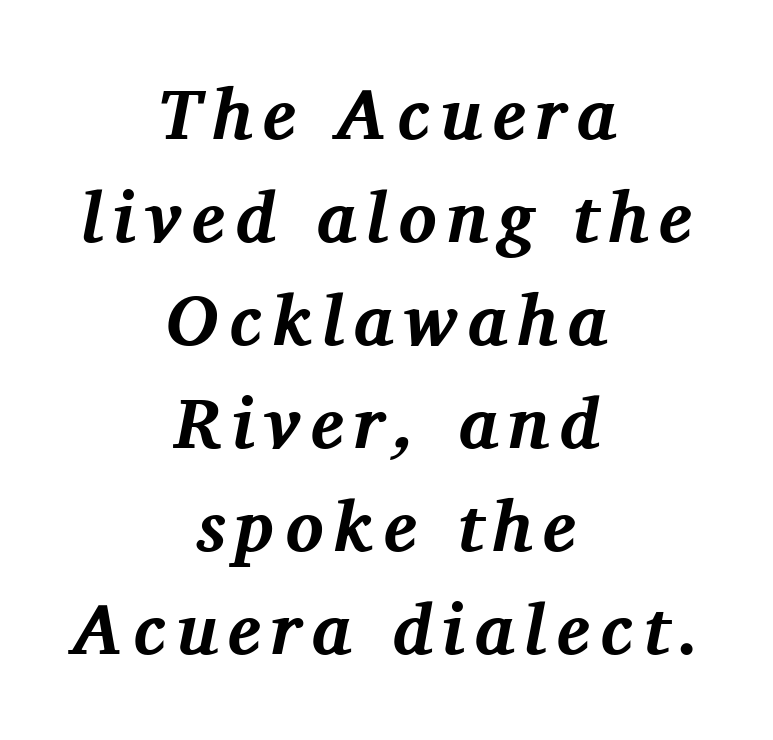
The image shows 71 px bold serif type, italic (leaning right); set centered, normal line spacing (1.45x), not underlined; medium stroke contrast and a medium x-height.
